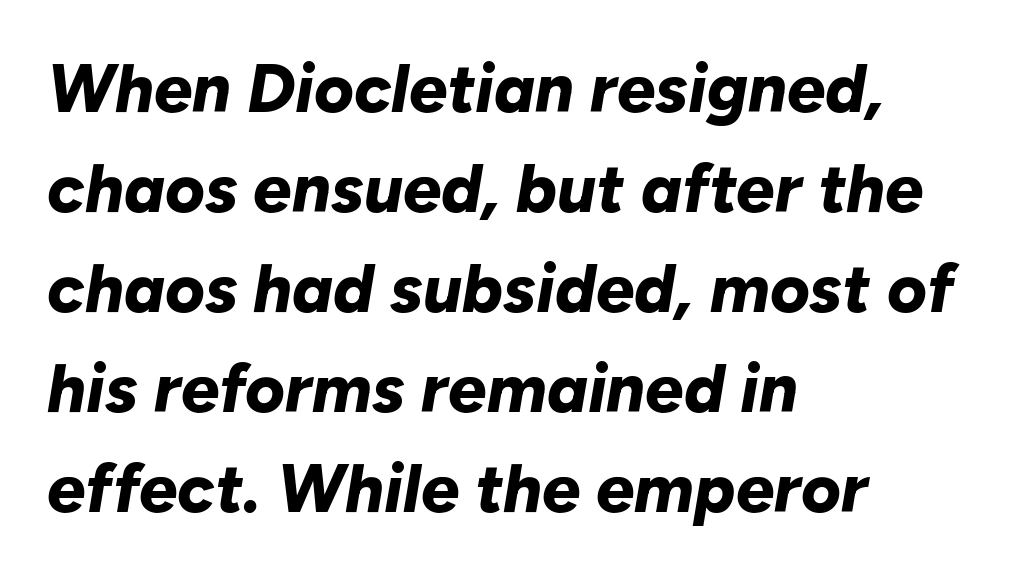
Strong, thick strokes mark this as bold type. The ragged edge is on the right, which tells us the setting is flush left. Horizontal bands of white between lines are of average thickness. Nobody drew a line under any word here. This sample has the flowing, uneven cadence of proportional lettering.
